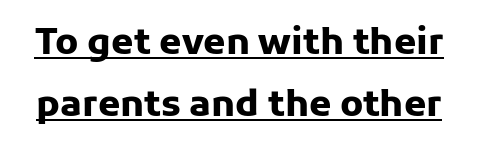
The image shows 36 px heavy sans-serif type, upright; set line spacing 1.72x, normal letter spacing, underlined; low stroke contrast and a medium x-height.
